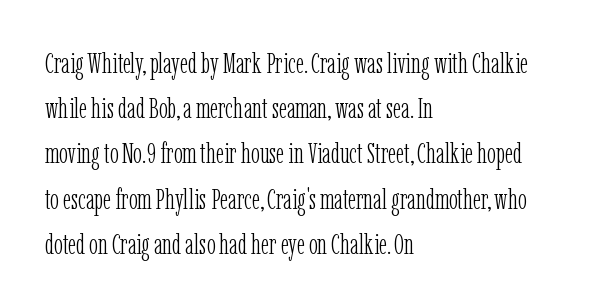
The image shows 29 px light, condensed serif type, upright; set left-aligned, normal line spacing (1.56x), normal letter spacing, not underlined; low stroke contrast and a medium x-height.
